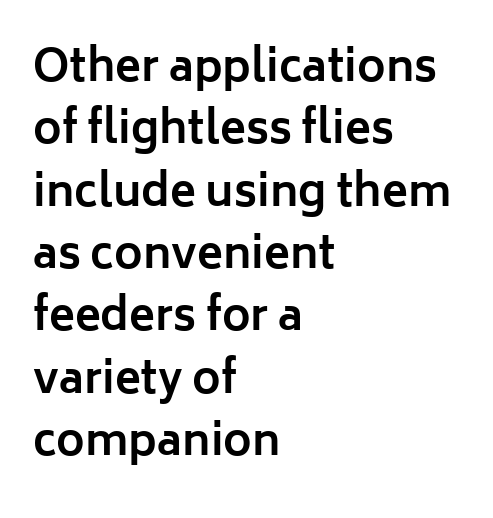
The image shows 43 px bold sans-serif type, upright; set left-aligned, normal line spacing (1.45x), normal letter spacing, not underlined; low stroke contrast and a medium x-height.
